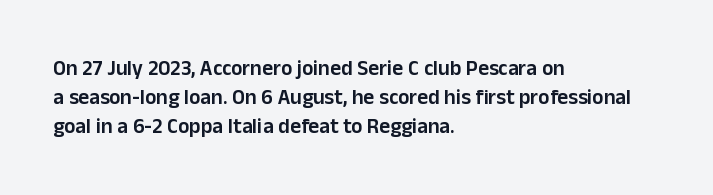
The image shows 21 px text type, upright; set left-aligned, normal line spacing (1.38x), normal letter spacing, not underlined.
